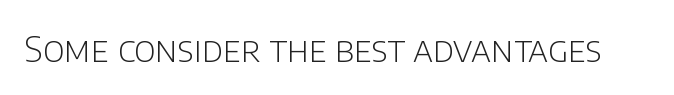
{"serif": "no", "italic": "no", "bold": "no", "weight": "light", "width": "normal", "stroke_contrast": "low", "x_height": "large", "monospaced": "no", "underline": "no", "letter_spacing": "normal", "letter_spacing_em": 0.0, "glyph_px": 35}
